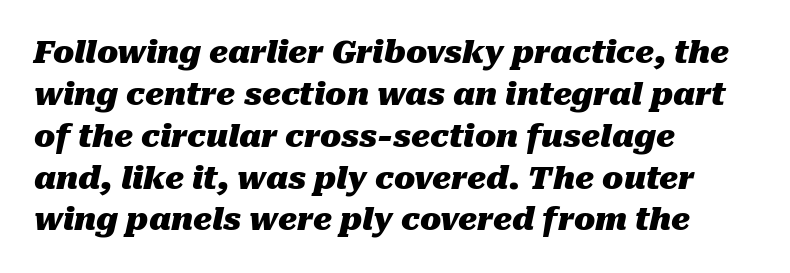
Q: Is the text bold? A: Yes.
Q: Is the text italic (slanted)? A: Yes, it leans right by about 10 degrees.
Q: Is the text underlined? A: No.
Q: How is the paragraph aligned? A: Left-aligned.
Q: Is the spacing between letters normal or unusually wide? A: Normal.
Q: Is the spacing between lines tight, normal or loose? A: Normal.
Q: Width (condensed, normal, or wide)? A: Normal.
Q: Stroke contrast? A: Medium.
Q: x-height? A: Medium.
Q: Monospaced? A: No.
